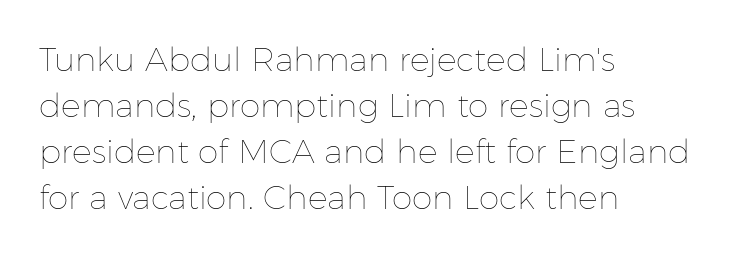
Q: Is the text bold? A: No.
Q: Is the text italic (slanted)? A: No, it is upright.
Q: Is the text underlined? A: No.
Q: How is the paragraph aligned? A: Left-aligned.
Q: Is the spacing between letters normal or unusually wide? A: Normal.
Q: Is the spacing between lines tight, normal or loose? A: Normal.
Q: Width (condensed, normal, or wide)? A: Normal.
Q: Stroke contrast? A: Low.
Q: x-height? A: Medium.
Q: Monospaced? A: No.
